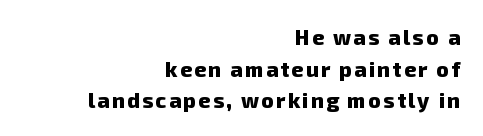
{"bold": "yes", "underline": "no", "align": "right", "line_spacing": "normal", "line_spacing_ratio": 1.51, "glyph_px": 21}
